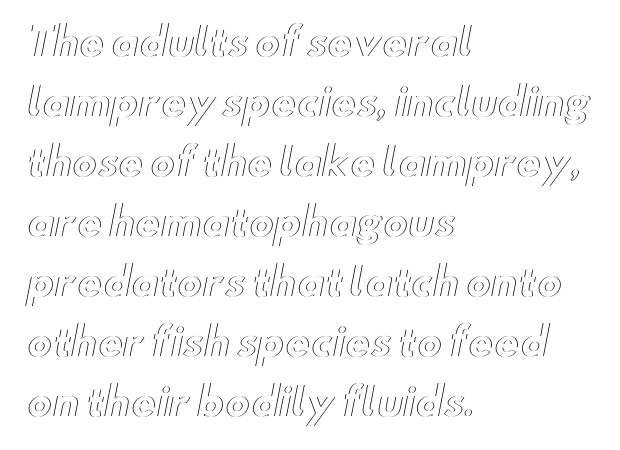
The area under the type is left untouched. Horizontal alignment here is leftward, the default for most running prose. Reading down the column, the eye jumps a familiar distance to each next line. Is this a fixed-width face? No — the glyphs have proportional, varying widths. Short note: letters normally spaced.
